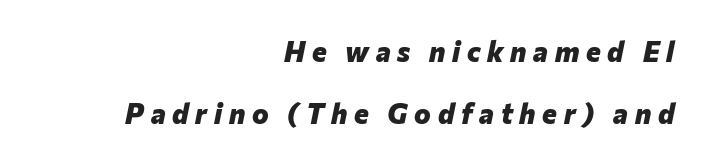
The image shows 28 px heavy type, italic (leaning right); set right-aligned, loose line spacing (2.21x), unusually wide letter spacing (+0.24 em), not underlined; low stroke contrast and a medium x-height.
